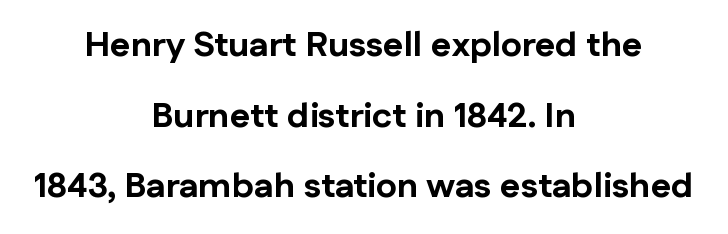
The image shows 35 px bold sans-serif type, upright; set centered, loose line spacing (2.02x), normal letter spacing, not underlined; low stroke contrast and a medium x-height.
